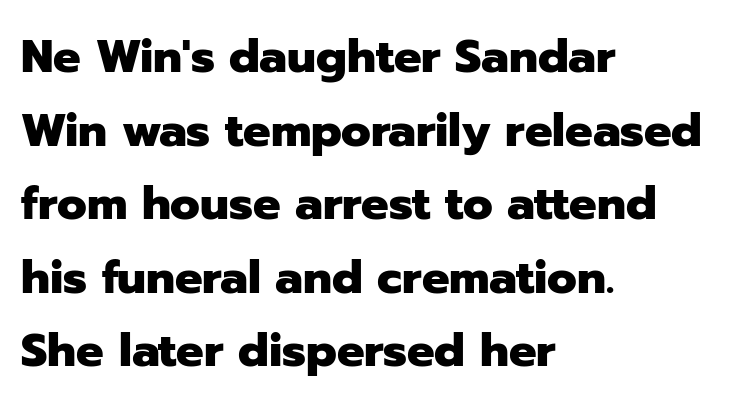
Do the characters align in a grid? No, the font is proportional. In terms of leading, this rendering sits right in the middle. Glance below the letters and you will spot only blank space. Plenty of ink on the page — the face is bold.
